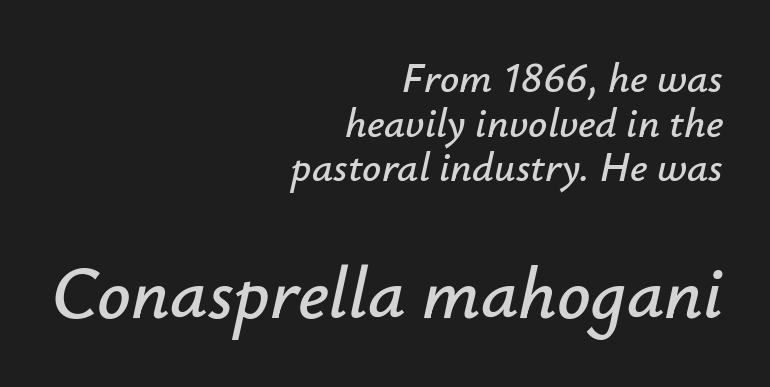
The image shows 74 px text type, italic (leaning right); set right-aligned, tight line spacing (1.06x), normal letter spacing, not underlined; the second (bottom) block is 1.76x larger; low stroke contrast and a small x-height.
